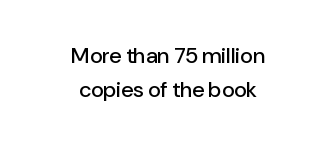
The image shows 22 px text type, upright; set centered, normal line spacing (1.53x), normal letter spacing, not underlined.
